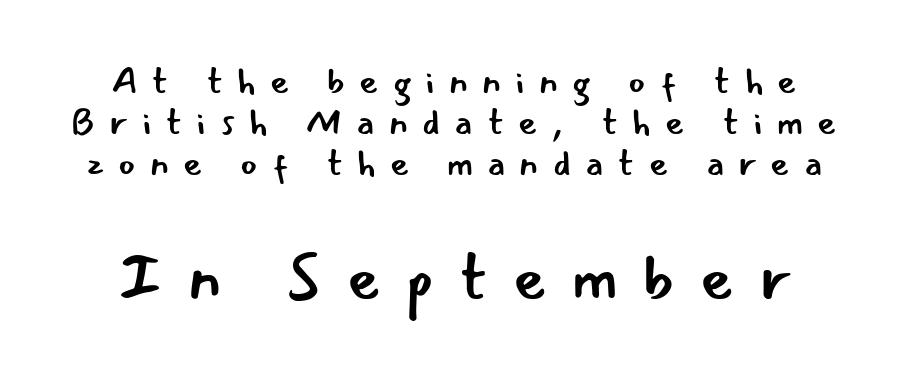
Type without underlining. Classification — sans serif. Honestly, the letter spacing is so wide it's the main thing you notice. Looks like regular typesetting: each glyph gets only the width it needs. Leading: reduced.
